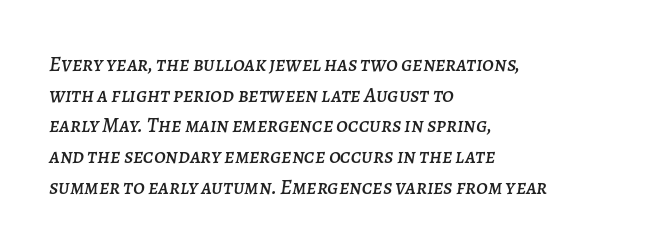
The leading is moderate, giving the passage an even texture. Notice how the passage keeps a crisp vertical edge on the left only. Just letters on the line, the space beneath them empty. Compared with ordinary roman type, these characters are visibly tilted. Observe the ordinary spacing: letters are neighbours, not strangers.
